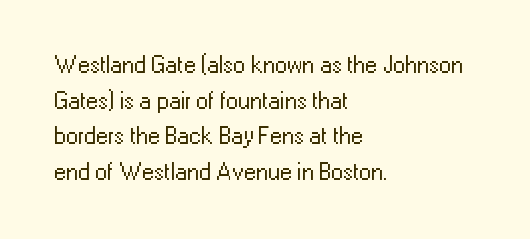
Q: Is the text bold? A: No.
Q: Is the text italic (slanted)? A: No, it is upright.
Q: Is the text underlined? A: No.
Q: How is the paragraph aligned? A: Left-aligned.
Q: Is the spacing between letters normal or unusually wide? A: Normal.
Q: Is the spacing between lines tight, normal or loose? A: Normal.
